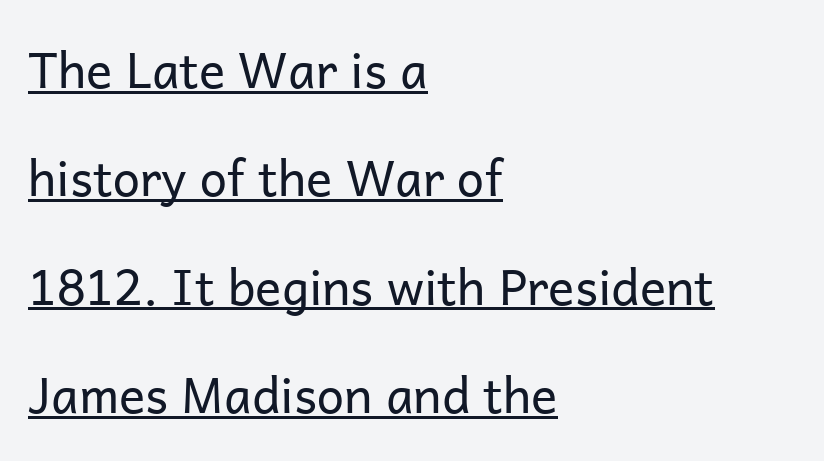
The image shows 49 px regular-weight sans-serif type, upright; set left-aligned, loose line spacing (2.21x), normal letter spacing, underlined; low stroke contrast and a medium x-height.
